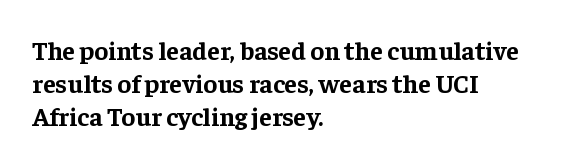
The leading is moderate, giving the passage an even texture. A dark, heavy texture on the line: the type is bold. Descenders hang freely into open space. Letter spacing: default. Notice how the passage keeps a crisp vertical edge on the left only. This is roman type, the default non-slanted kind.
